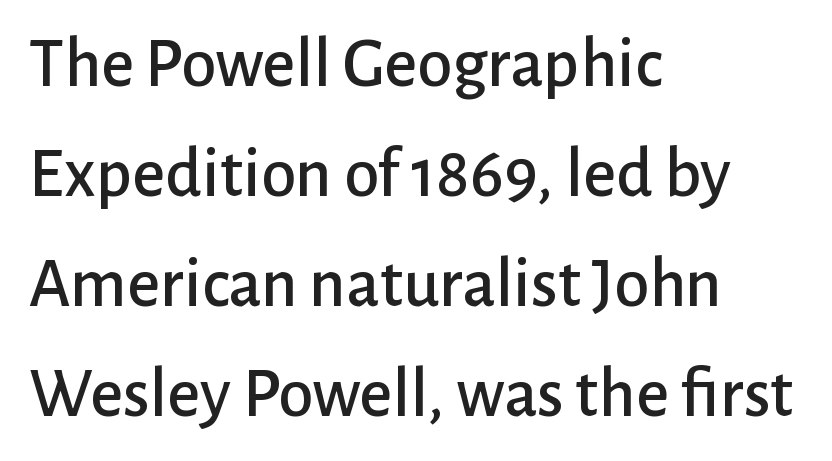
The image shows 71 px sans-serif type, upright; set left-aligned, normal line spacing (1.55x), normal letter spacing, not underlined; low stroke contrast and a medium x-height.
